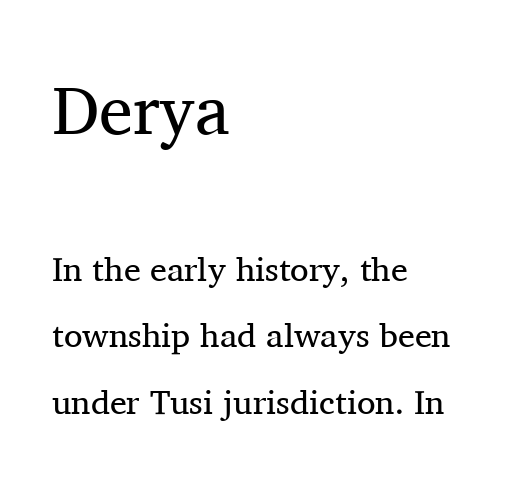
The image shows 68 px regular-weight serif type, upright; set left-aligned, loose line spacing (1.96x), normal letter spacing, not underlined; the first (top) block is 2.0x larger; medium stroke contrast and a medium x-height.
